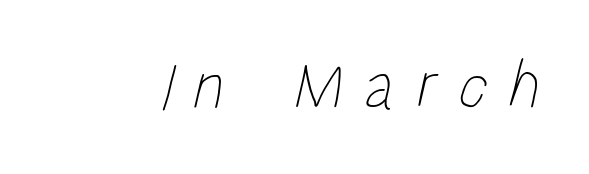
{"bold": "no", "weight": "thin", "width": "condensed", "stroke_contrast": "low", "x_height": "large", "monospaced": "no", "underline": "no", "letter_spacing": "wide", "letter_spacing_em": 0.31, "glyph_px": 67}
